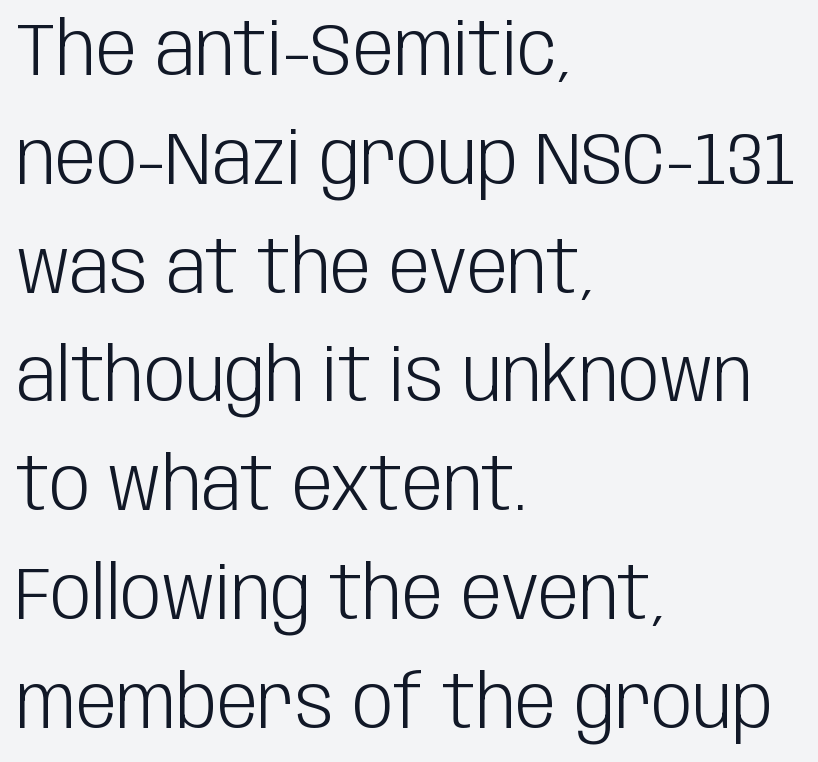
Q: Is the text bold? A: No.
Q: Is the text italic (slanted)? A: No, it is upright.
Q: Is the typeface a serif or a sans-serif typeface? A: Sans-serif.
Q: Is the text underlined? A: No.
Q: How is the paragraph aligned? A: Left-aligned.
Q: Is the spacing between letters normal or unusually wide? A: Normal.
Q: Is the spacing between lines tight, normal or loose? A: Normal.
Q: Width (condensed, normal, or wide)? A: Condensed.
Q: Stroke contrast? A: Low.
Q: x-height? A: Large.
Q: Monospaced? A: No.
